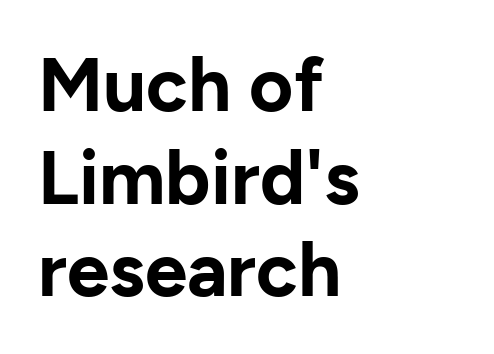
{"serif": "no", "italic": "no", "bold": "yes", "weight": "bold", "width": "normal", "stroke_contrast": "low", "x_height": "medium", "monospaced": "no", "underline": "no", "align": "left", "line_spacing_ratio": 1.22, "letter_spacing": "normal", "letter_spacing_em": 0.0, "glyph_px": 76}
